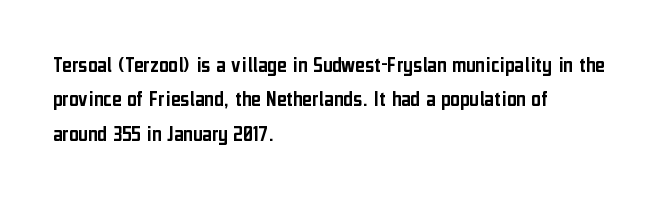
Q: Is the text italic (slanted)? A: No, it is upright.
Q: Is the text underlined? A: No.
Q: How is the paragraph aligned? A: Left-aligned.
Q: Is the spacing between letters normal or unusually wide? A: Normal.
Q: Is the spacing between lines tight, normal or loose? A: Normal.
